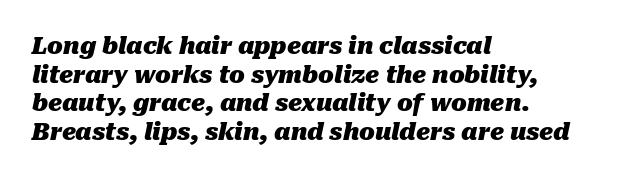
The image shows 23 px bold type, italic (leaning right); set left-aligned, line spacing 1.24x, normal letter spacing, not underlined.
